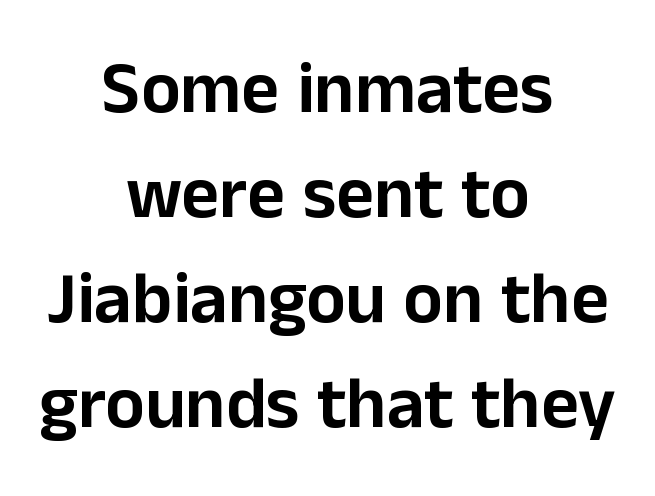
{"serif": "no", "italic": "no", "width": "normal", "stroke_contrast": "low", "x_height": "medium", "monospaced": "no", "underline": "no", "align": "center", "line_spacing": "normal", "line_spacing_ratio": 1.44, "letter_spacing": "normal", "letter_spacing_em": 0.0, "glyph_px": 73}
